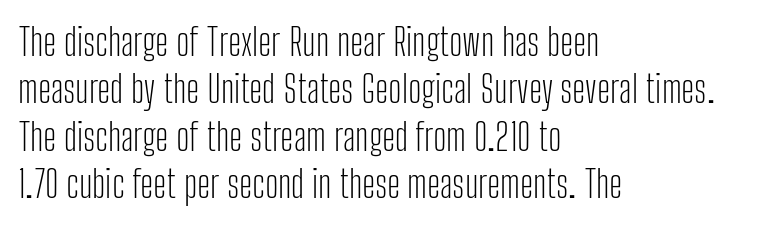
The image shows 38 px light, condensed sans-serif type, upright; set left-aligned, normal line spacing (1.25x), normal letter spacing, not underlined; low stroke contrast and a medium x-height.
